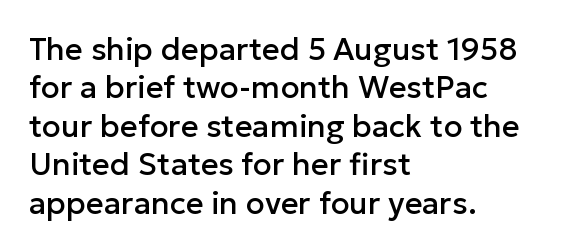
Q: Is the text italic (slanted)? A: No, it is upright.
Q: Is the typeface a serif or a sans-serif typeface? A: Sans-serif.
Q: Is the text underlined? A: No.
Q: How is the paragraph aligned? A: Left-aligned.
Q: Is the spacing between letters normal or unusually wide? A: Normal.
Q: Width (condensed, normal, or wide)? A: Normal.
Q: Stroke contrast? A: Low.
Q: x-height? A: Medium.
Q: Monospaced? A: No.
